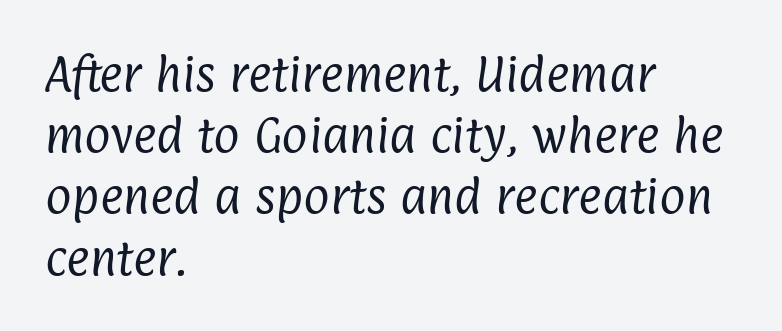
The image shows 40 px regular-weight, condensed sans-serif type; set left-aligned, normal line spacing (1.53x), normal letter spacing, not underlined; low stroke contrast and a medium x-height.
